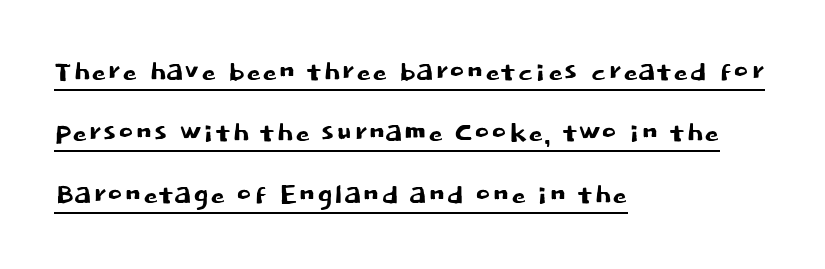
Q: Is the text italic (slanted)? A: No, it is upright.
Q: Is the typeface a serif or a sans-serif typeface? A: Sans-serif.
Q: Is the text underlined? A: Yes.
Q: How is the paragraph aligned? A: Left-aligned.
Q: Is the spacing between letters normal or unusually wide? A: Normal.
Q: Is the spacing between lines tight, normal or loose? A: Normal.
Q: Width (condensed, normal, or wide)? A: Normal.
Q: Stroke contrast? A: Low.
Q: x-height? A: Large.
Q: Monospaced? A: No.
